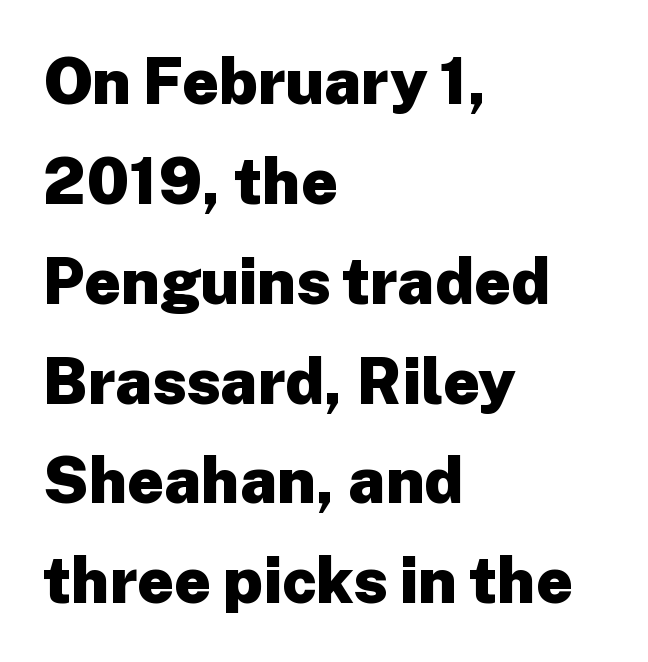
Think of a printed novel: that variable character pitch is what you see here. The baseline area is clear. In terms of letterspacing, this is plain default setting. Each glyph is drawn with heavy, bold strokes. This is the regular roman posture of the typeface. The line-height multiplier appears to be the usual default.
